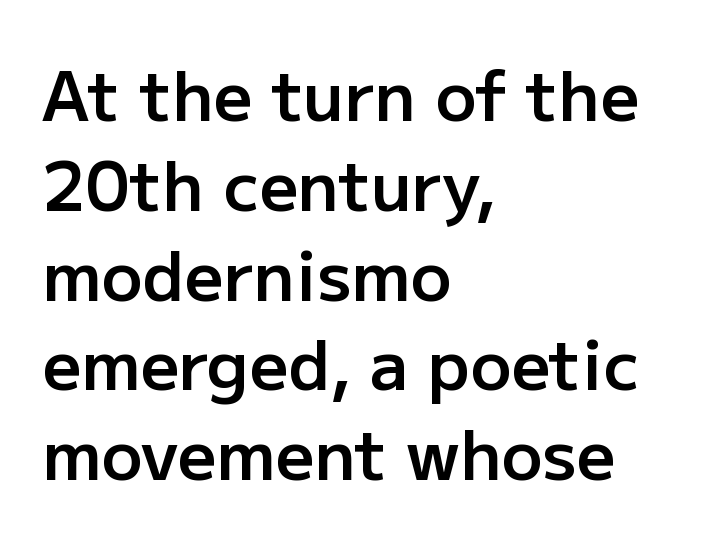
{"serif": "no", "italic": "no", "bold": "semi", "weight": "semibold", "width": "normal", "stroke_contrast": "low", "x_height": "medium", "monospaced": "no", "underline": "no", "align": "left", "line_spacing": "normal", "line_spacing_ratio": 1.32, "letter_spacing": "normal", "letter_spacing_em": 0.0, "glyph_px": 68}
